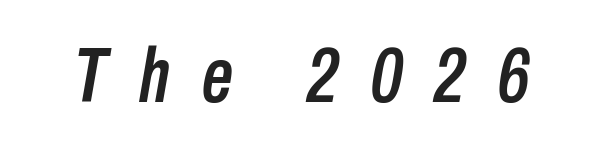
{"italic": "yes", "lean": "right", "slant_degrees": 10, "width": "condensed", "stroke_contrast": "low", "x_height": "medium", "monospaced": "no", "underline": "no", "letter_spacing": "wide", "letter_spacing_em": 0.42, "glyph_px": 77}
